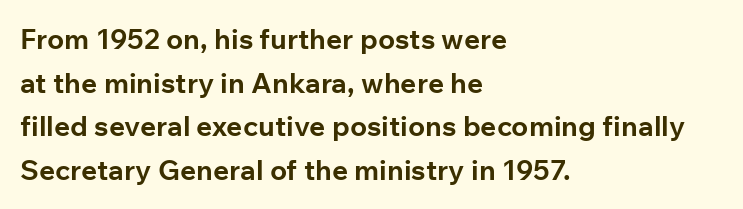
The image shows 28 px bold sans-serif type, upright; set left-aligned, normal line spacing (1.56x), normal letter spacing, not underlined; low stroke contrast and a medium x-height.
